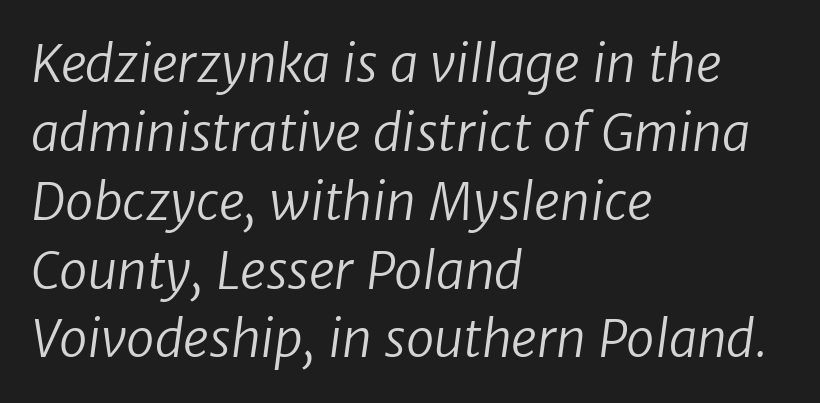
The image shows 51 px regular-weight sans-serif type; set left-aligned, normal line spacing (1.35x), normal letter spacing, not underlined; low stroke contrast and a medium x-height.
